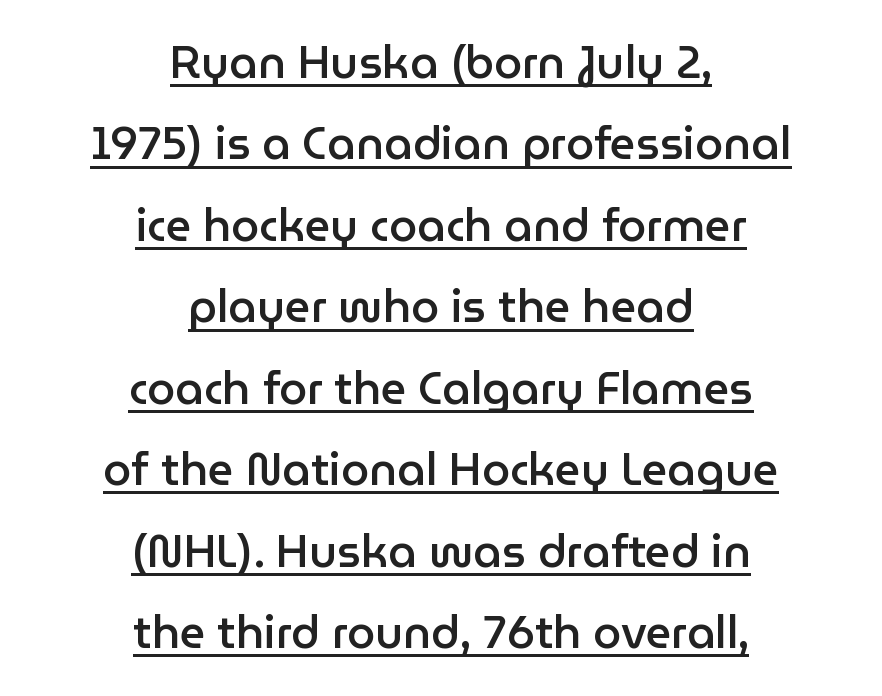
{"serif": "no", "italic": "no", "bold": "semi", "weight": "semibold", "width": "normal", "stroke_contrast": "low", "x_height": "medium", "monospaced": "no", "underline": "yes", "align": "center", "line_spacing_ratio": 1.81, "letter_spacing": "normal", "letter_spacing_em": 0.0, "glyph_px": 45}
